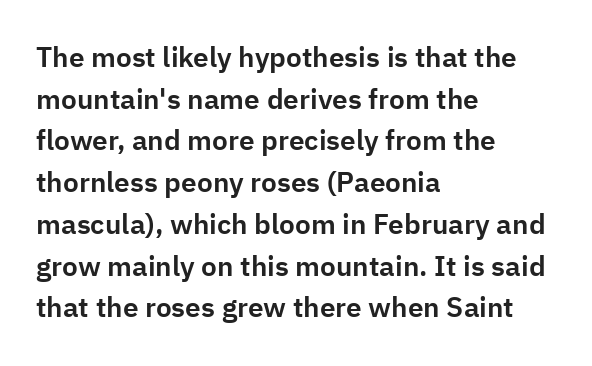
Q: Is the text italic (slanted)? A: No, it is upright.
Q: Is the typeface a serif or a sans-serif typeface? A: Sans-serif.
Q: Is the text underlined? A: No.
Q: How is the paragraph aligned? A: Left-aligned.
Q: Is the spacing between letters normal or unusually wide? A: Normal.
Q: Is the spacing between lines tight, normal or loose? A: Normal.
Q: Width (condensed, normal, or wide)? A: Normal.
Q: Stroke contrast? A: Low.
Q: x-height? A: Medium.
Q: Monospaced? A: No.
